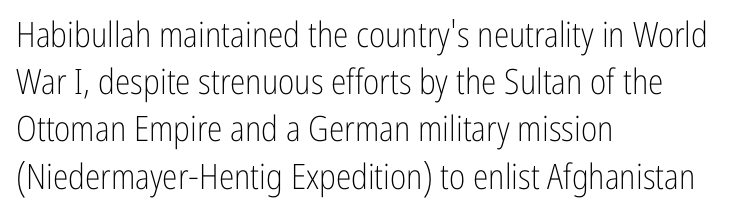
The image shows 35 px light, condensed sans-serif type, upright; set left-aligned, normal line spacing (1.35x), normal letter spacing, not underlined; low stroke contrast and a medium x-height.
